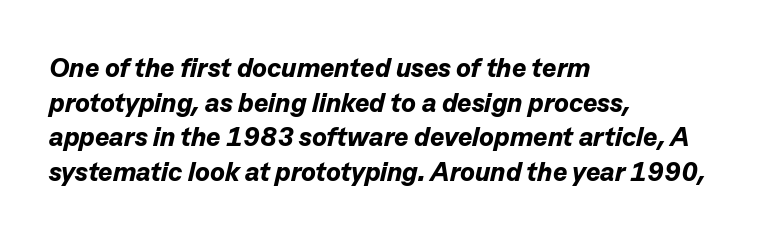
Q: Is the text bold? A: Yes.
Q: Is the text italic (slanted)? A: Yes, it leans right by about 13 degrees.
Q: Is the text underlined? A: No.
Q: How is the paragraph aligned? A: Left-aligned.
Q: Is the spacing between letters normal or unusually wide? A: Normal.
Q: Is the spacing between lines tight, normal or loose? A: Normal.
